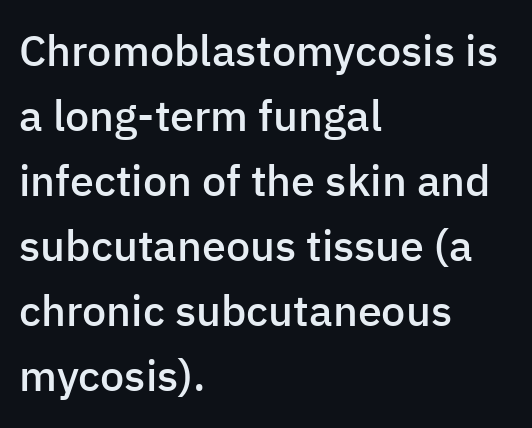
Stems and bowls a touch heavier than normal — semibold. A typesetter would mark this as roman, not italic. Nobody touched the tracking dial on this one. Honestly, there is no underline to notice here at all. How would I describe the line gaps? Plain and ordinary.
